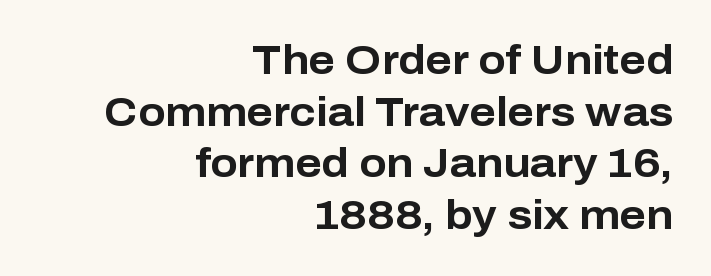
Q: Is the text bold? A: Yes.
Q: Is the text italic (slanted)? A: No, it is upright.
Q: Is the typeface a serif or a sans-serif typeface? A: Sans-serif.
Q: Is the text underlined? A: No.
Q: How is the paragraph aligned? A: Right-aligned.
Q: Is the spacing between letters normal or unusually wide? A: Normal.
Q: Is the spacing between lines tight, normal or loose? A: Normal.
Q: Width (condensed, normal, or wide)? A: Normal.
Q: Stroke contrast? A: Low.
Q: x-height? A: Medium.
Q: Monospaced? A: No.
